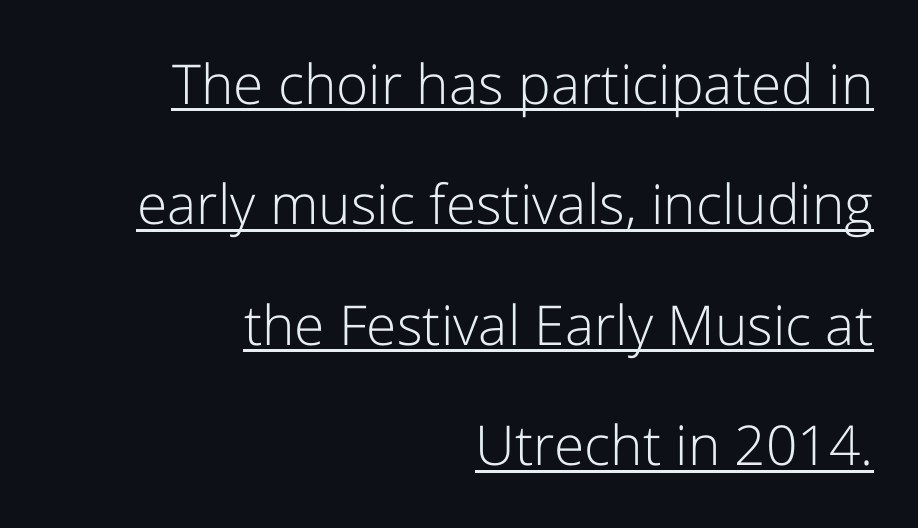
The image shows 55 px light sans-serif type, upright; set right-aligned, loose line spacing (2.19x), normal letter spacing, underlined; low stroke contrast and a medium x-height.
